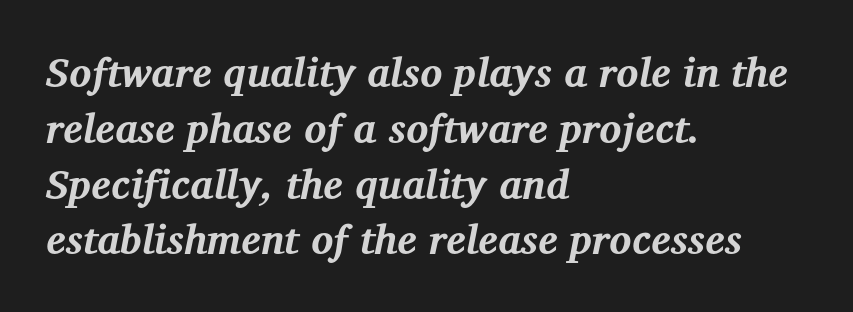
Q: Is the text bold? A: Yes.
Q: Is the text italic (slanted)? A: Yes, it leans right by about 12 degrees.
Q: Is the typeface a serif or a sans-serif typeface? A: Serif.
Q: Is the text underlined? A: No.
Q: How is the paragraph aligned? A: Left-aligned.
Q: Is the spacing between letters normal or unusually wide? A: Normal.
Q: Is the spacing between lines tight, normal or loose? A: Normal.
Q: Width (condensed, normal, or wide)? A: Normal.
Q: Stroke contrast? A: Medium.
Q: x-height? A: Medium.
Q: Monospaced? A: No.
